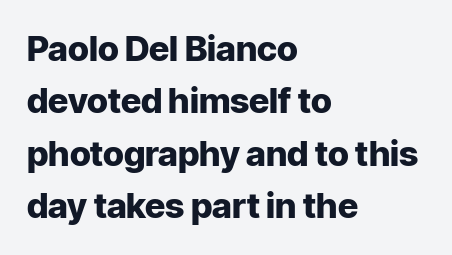
The image shows 35 px heavy sans-serif type, upright; set left-aligned, normal line spacing (1.5x), normal letter spacing, not underlined; low stroke contrast and a medium x-height.
